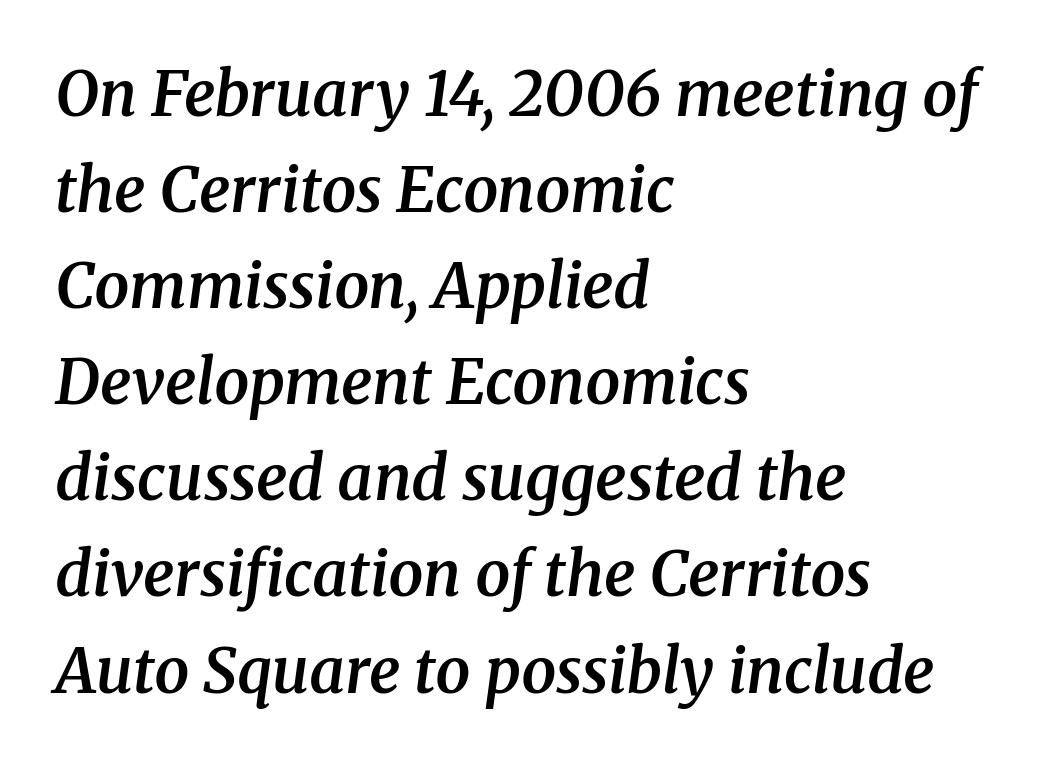
{"serif": "yes", "italic": "yes", "lean": "right", "slant_degrees": 8, "bold": "semi", "weight": "semibold", "width": "normal", "stroke_contrast": "medium", "x_height": "medium", "monospaced": "no", "underline": "no", "align": "left", "line_spacing": "normal", "line_spacing_ratio": 1.55, "letter_spacing": "normal", "letter_spacing_em": 0.0, "glyph_px": 62}
